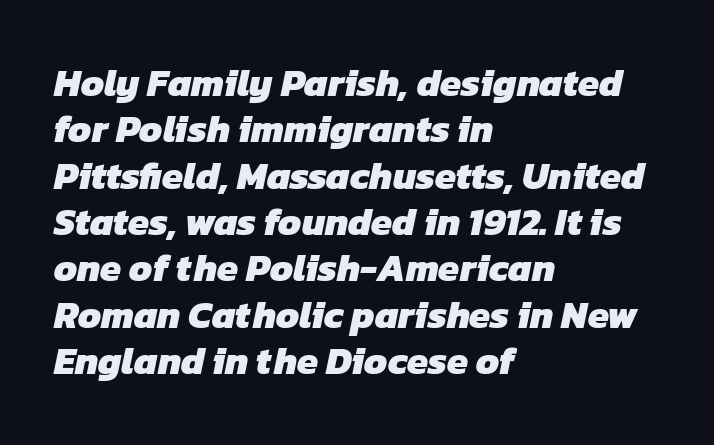
Q: Is the text bold? A: Yes.
Q: Is the typeface a serif or a sans-serif typeface? A: Sans-serif.
Q: Is the text underlined? A: No.
Q: How is the paragraph aligned? A: Left-aligned.
Q: Is the spacing between letters normal or unusually wide? A: Normal.
Q: Width (condensed, normal, or wide)? A: Normal.
Q: Stroke contrast? A: Low.
Q: x-height? A: Medium.
Q: Monospaced? A: No.
